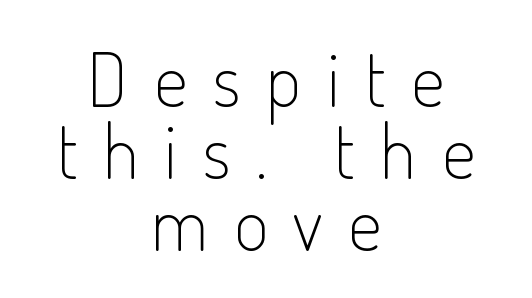
{"serif": "no", "italic": "no", "bold": "no", "weight": "light", "width": "condensed", "stroke_contrast": "low", "x_height": "small", "monospaced": "no", "underline": "no", "align": "center", "line_spacing": "tight", "line_spacing_ratio": 0.96, "letter_spacing": "wide", "letter_spacing_em": 0.34, "glyph_px": 75}
